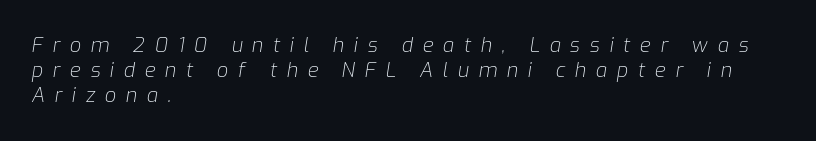
The image shows 20 px text type, italic (leaning right); set left-aligned, normal line spacing (1.26x), unusually wide letter spacing (+0.48 em), not underlined.
